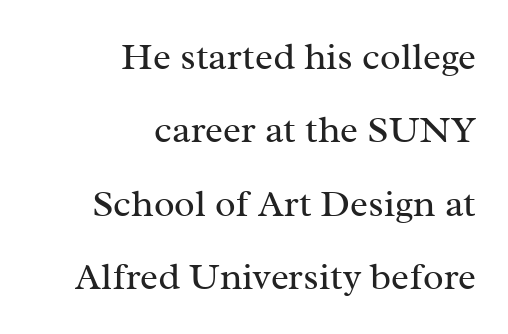
Q: Is the text bold? A: No.
Q: Is the text italic (slanted)? A: No, it is upright.
Q: Is the typeface a serif or a sans-serif typeface? A: Serif.
Q: Is the text underlined? A: No.
Q: How is the paragraph aligned? A: Right-aligned.
Q: Is the spacing between letters normal or unusually wide? A: Normal.
Q: Is the spacing between lines tight, normal or loose? A: Loose.
Q: Width (condensed, normal, or wide)? A: Normal.
Q: Stroke contrast? A: Medium.
Q: x-height? A: Medium.
Q: Monospaced? A: No.
